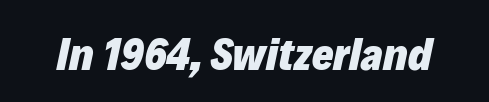
Italic? Definitely — the glyphs are oblique. Caption: standard tracking, unaltered. Thick stems and heavy bowls — unmistakably bold. The strip under each line holds only bare page. You could not count columns in this text — the font is proportionally spaced.
